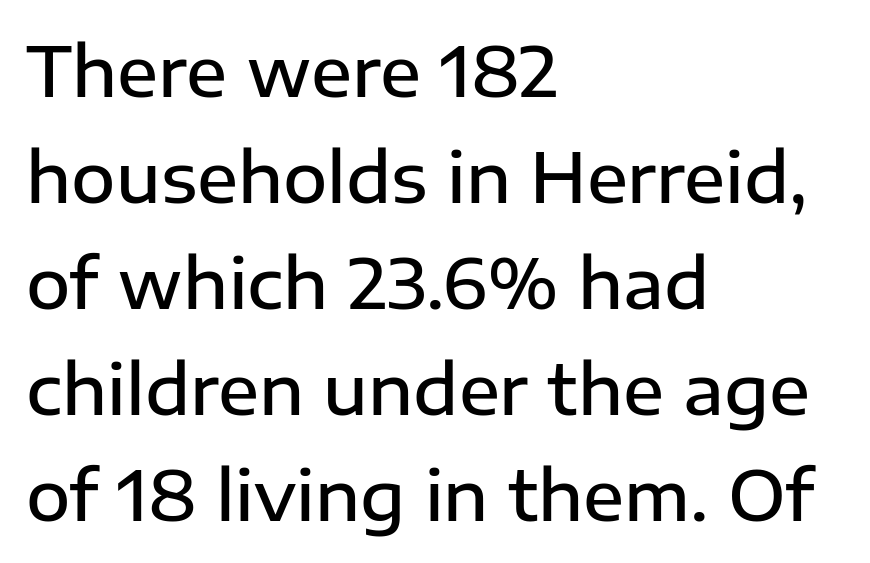
Q: Is the text bold? A: Semi-bold.
Q: Is the text italic (slanted)? A: No, it is upright.
Q: Is the typeface a serif or a sans-serif typeface? A: Sans-serif.
Q: Is the text underlined? A: No.
Q: How is the paragraph aligned? A: Left-aligned.
Q: Is the spacing between letters normal or unusually wide? A: Normal.
Q: Is the spacing between lines tight, normal or loose? A: Normal.
Q: Width (condensed, normal, or wide)? A: Normal.
Q: Stroke contrast? A: Low.
Q: x-height? A: Medium.
Q: Monospaced? A: No.
